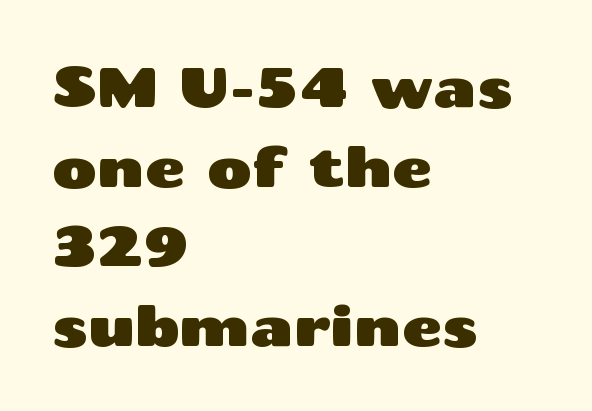
Q: Is the text italic (slanted)? A: No, it is upright.
Q: Is the typeface a serif or a sans-serif typeface? A: Sans-serif.
Q: Is the text underlined? A: No.
Q: How is the paragraph aligned? A: Left-aligned.
Q: Is the spacing between letters normal or unusually wide? A: Normal.
Q: Is the spacing between lines tight, normal or loose? A: Normal.
Q: Width (condensed, normal, or wide)? A: Wide.
Q: Stroke contrast? A: Medium.
Q: x-height? A: Medium.
Q: Monospaced? A: No.
